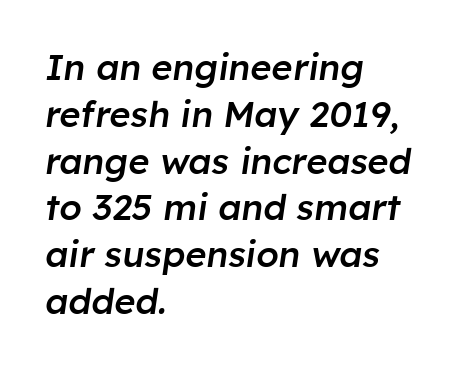
The lettering tilts uniformly, giving the passage an italic look. The words here are not underlined. A typesetter would call this leading conventional body-copy spacing. Typographic density is moderately raised because the face is semibold.
